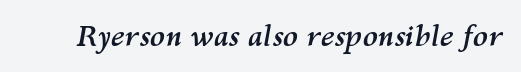
The image shows 28 px semibold type, italic (leaning right); set normal letter spacing, not underlined; medium stroke contrast and a medium x-height.
